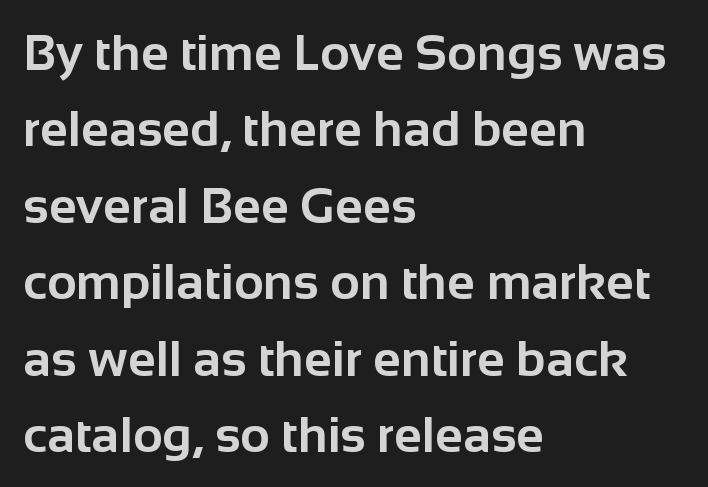
The image shows 51 px bold sans-serif type, upright; set left-aligned, normal line spacing (1.5x), normal letter spacing, not underlined; low stroke contrast and a medium x-height.
